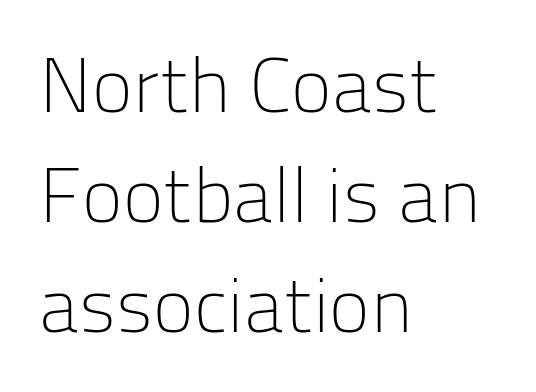
{"serif": "no", "italic": "no", "bold": "no", "weight": "light", "width": "normal", "stroke_contrast": "low", "x_height": "medium", "monospaced": "no", "underline": "no", "align": "left", "line_spacing": "normal", "line_spacing_ratio": 1.43, "letter_spacing": "normal", "letter_spacing_em": 0.0, "glyph_px": 77}
